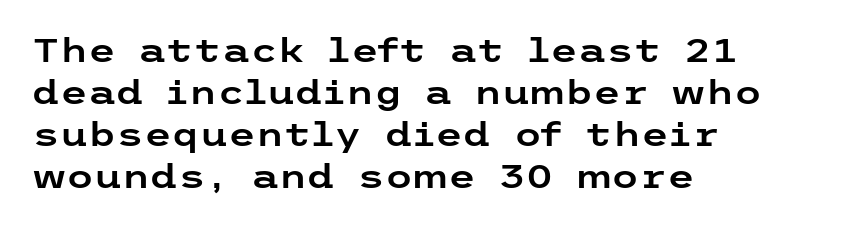
{"serif": "no", "italic": "no", "width": "wide", "stroke_contrast": "low", "x_height": "medium", "underline": "no", "align": "left", "line_spacing": "normal", "line_spacing_ratio": 1.31, "letter_spacing": "normal", "letter_spacing_em": 0.0, "glyph_px": 32}
